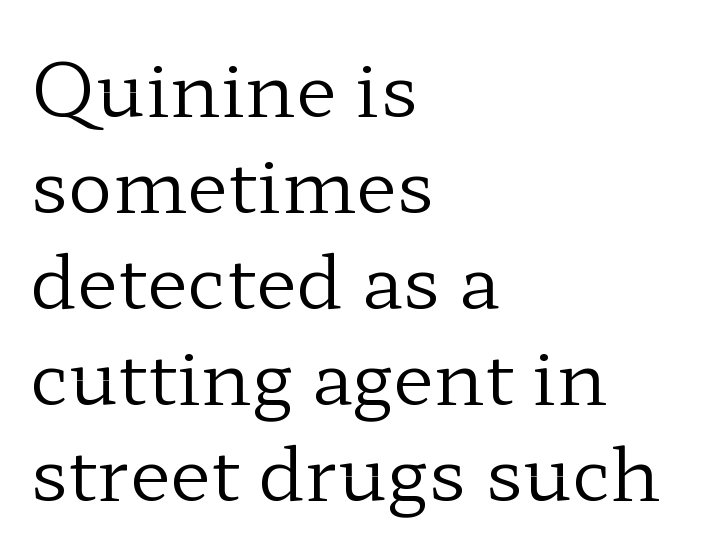
Designer's note — italics off, roman on. Tracking here is standard; glyphs follow each other at the usual distance. Compared with a typical body face, this is equally light or lighter still. Here the designer chose a conventional face with non-uniform glyph widths. Type without underlining.
